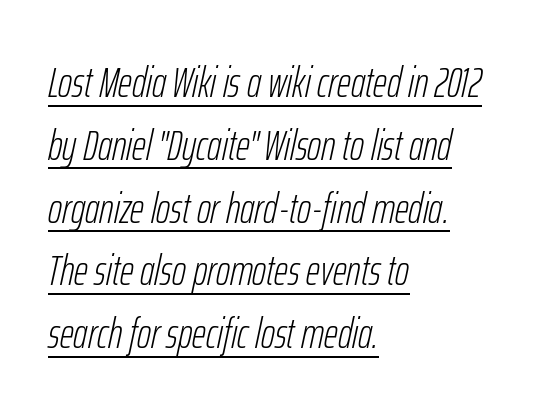
Q: Is the text bold? A: No.
Q: Is the text italic (slanted)? A: Yes, it leans right by about 12 degrees.
Q: Is the text underlined? A: Yes.
Q: How is the paragraph aligned? A: Left-aligned.
Q: Is the spacing between letters normal or unusually wide? A: Normal.
Q: Is the spacing between lines tight, normal or loose? A: Normal.
Q: Width (condensed, normal, or wide)? A: Condensed.
Q: Stroke contrast? A: Low.
Q: x-height? A: Medium.
Q: Monospaced? A: No.
